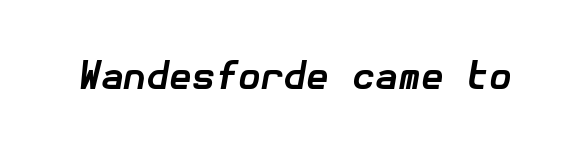
Q: Is the text bold? A: Yes.
Q: Is the text italic (slanted)? A: Yes, it leans right by about 10 degrees.
Q: Is the text underlined? A: No.
Q: Is the spacing between letters normal or unusually wide? A: Normal.
Q: Width (condensed, normal, or wide)? A: Normal.
Q: Stroke contrast? A: Low.
Q: x-height? A: Medium.
